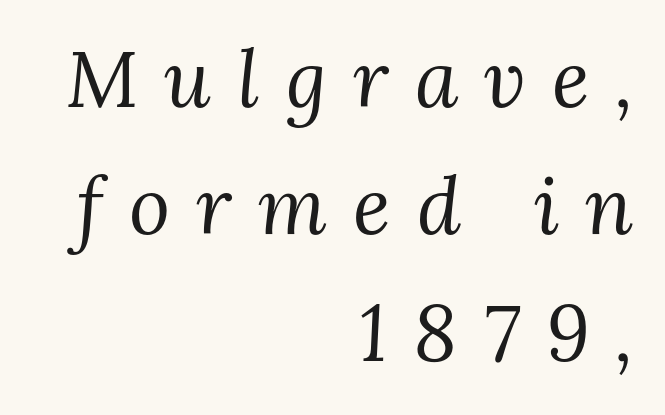
Q: Is the text bold? A: No.
Q: Is the text italic (slanted)? A: Yes, it leans right by about 3 degrees.
Q: Is the typeface a serif or a sans-serif typeface? A: Serif.
Q: Is the text underlined? A: No.
Q: How is the paragraph aligned? A: Right-aligned.
Q: Is the spacing between letters normal or unusually wide? A: Unusually wide.
Q: Is the spacing between lines tight, normal or loose? A: Normal.
Q: Width (condensed, normal, or wide)? A: Normal.
Q: Stroke contrast? A: Medium.
Q: x-height? A: Medium.
Q: Monospaced? A: No.
